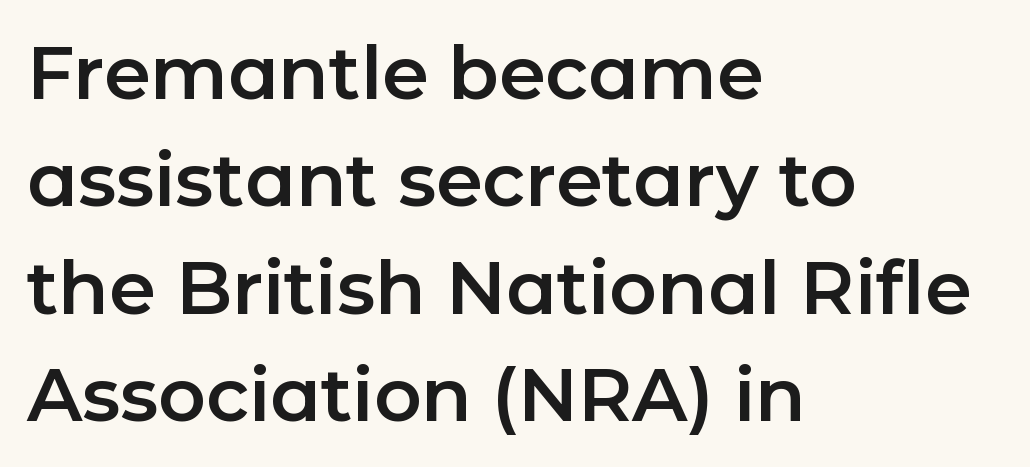
A clean baseline with only descenders dipping below it. Spacing verdict: proportional, widths tailored to each character. I'd call this a sans setting — the letters go barefoot. The axis of the letterforms is exactly vertical.
